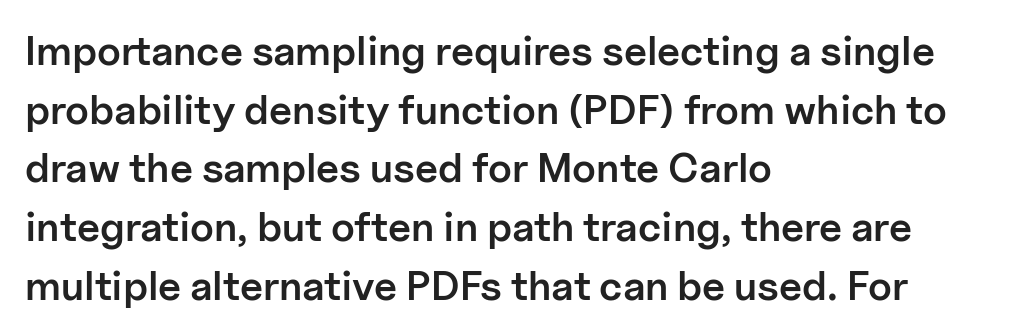
{"serif": "no", "italic": "no", "bold": "semi", "weight": "semibold", "width": "normal", "stroke_contrast": "low", "x_height": "medium", "monospaced": "no", "underline": "no", "align": "left", "line_spacing": "normal", "line_spacing_ratio": 1.43, "letter_spacing": "normal", "letter_spacing_em": 0.0, "glyph_px": 41}
